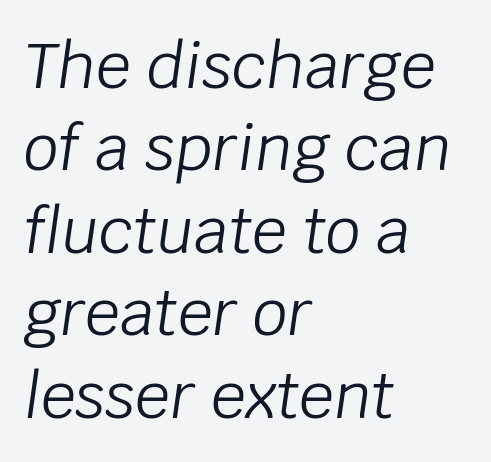
The image shows 62 px light type, italic (leaning right); set left-aligned, normal line spacing (1.33x), normal letter spacing, not underlined; low stroke contrast and a large x-height.
